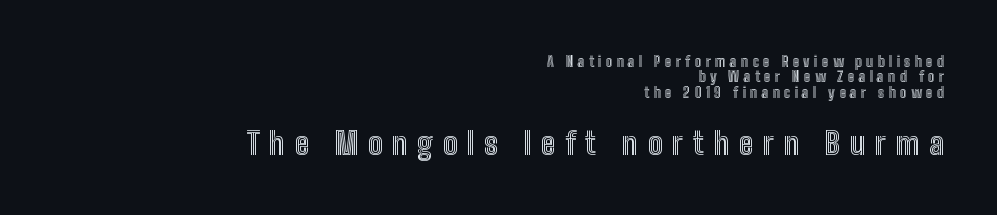
Q: Is the text italic (slanted)? A: No, it is upright.
Q: Is the text underlined? A: No.
Q: How is the paragraph aligned? A: Right-aligned.
Q: Is the spacing between letters normal or unusually wide? A: Unusually wide.
Q: Is the spacing between lines tight, normal or loose? A: Tight.
Q: Which block of text is set in a larger size, the first (top) or the second (bottom)? A: The second (bottom) one.
Q: Width (condensed, normal, or wide)? A: Condensed.
Q: x-height? A: Medium.
Q: Monospaced? A: No.
